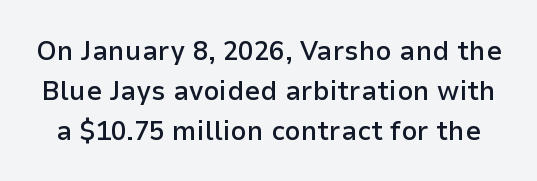
Firm but not heavy-handed strokes: this text is semibold. The foot of each line stays bare and open. Quick note: not italic, upright. Vertically, the passage feels balanced, rows spaced as you'd expect.
